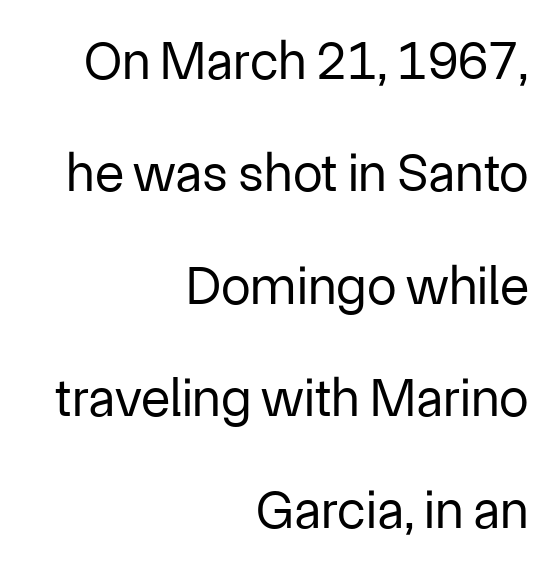
The image shows 54 px regular-weight sans-serif type, upright; set right-aligned, loose line spacing (2.08x), normal letter spacing, not underlined; low stroke contrast and a medium x-height.
